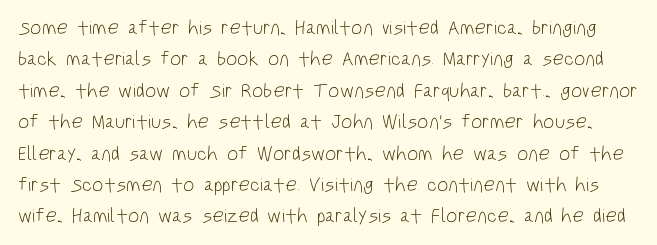
Is there any slant? The stems are plumb. Honestly, the letter spacing is just normal — you wouldn't notice it. The characters are drawn with everyday or finer stroke widths. Regarding leading, the lines here are spaced in the standard way. Underline: absent.
